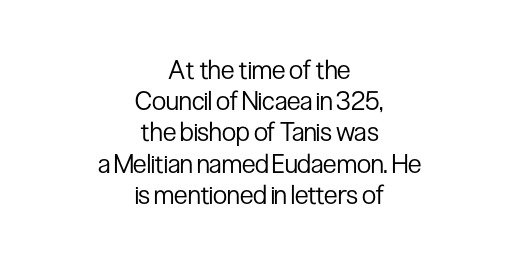
{"italic": "no", "bold": "no", "underline": "no", "align": "center", "line_spacing_ratio": 1.2, "letter_spacing": "normal", "letter_spacing_em": 0.0, "glyph_px": 26}
